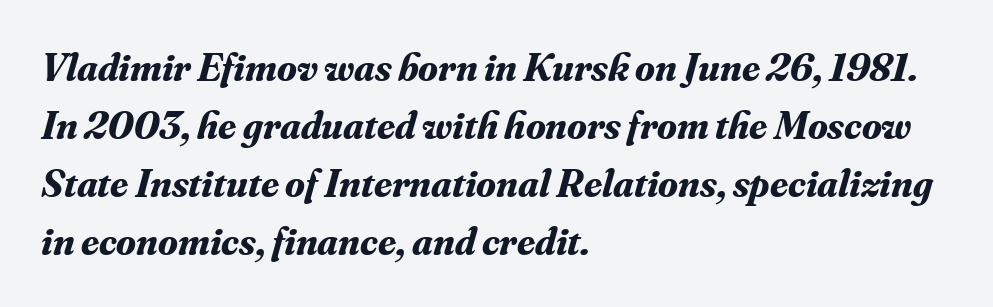
The image shows 40 px bold serif type, italic (leaning right); set left-aligned, normal line spacing (1.45x), normal letter spacing, not underlined; medium stroke contrast and a small x-height.
